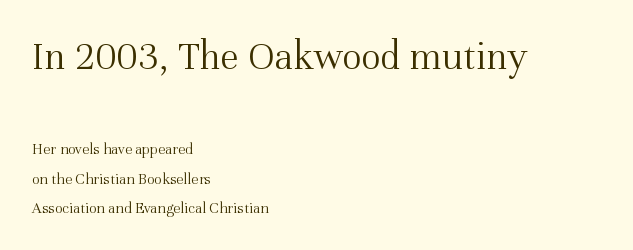
{"serif": "yes", "italic": "no", "bold": "no", "weight": "light", "width": "normal", "stroke_contrast": "medium", "x_height": "medium", "monospaced": "no", "underline": "no", "align": "left", "line_spacing_ratio": 1.82, "letter_spacing": "normal", "letter_spacing_em": 0.0, "larger_block": "first", "size_ratio": 2.56, "glyph_px": 41}
